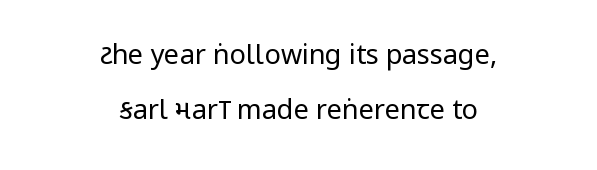
Standard letterfit; no display-style spreading of the glyphs. The letters stand upright; this is a roman face. Horizontally, the lines are justified to the midpoint only. Glance below the letters and you will spot only blank space. A quiet, ordinary-to-light weight characterises the typeface. Successive baselines arrive slowly, with a big drop between each.
